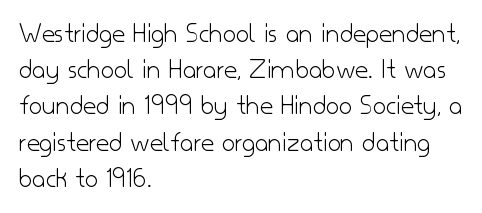
It's the straight-up-and-down kind of type. Vertical spacing — default. Each line starts at the same left margin while the right side varies. The face looks like a standard text weight, possibly lighter.
